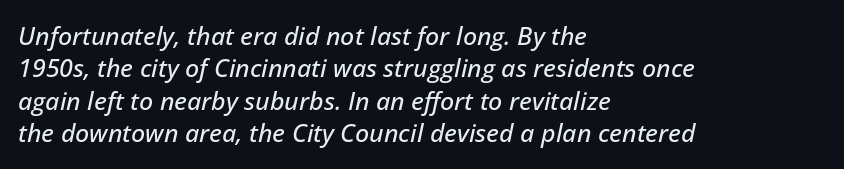
{"italic": "yes", "lean": "right", "slant_degrees": 12, "underline": "no", "align": "left", "line_spacing": "normal", "line_spacing_ratio": 1.3, "letter_spacing": "normal", "letter_spacing_em": 0.0, "glyph_px": 25}
